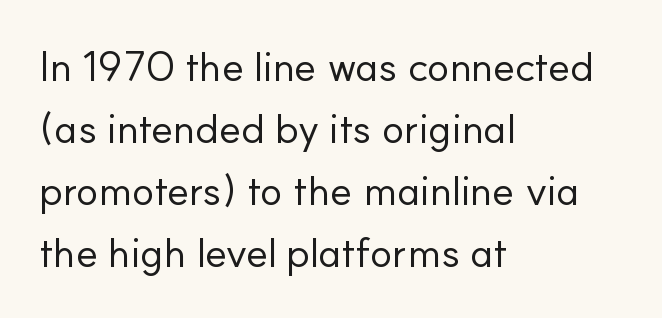
Q: Is the text bold? A: No.
Q: Is the text italic (slanted)? A: No, it is upright.
Q: Is the typeface a serif or a sans-serif typeface? A: Sans-serif.
Q: Is the text underlined? A: No.
Q: How is the paragraph aligned? A: Left-aligned.
Q: Is the spacing between letters normal or unusually wide? A: Normal.
Q: Is the spacing between lines tight, normal or loose? A: Normal.
Q: Width (condensed, normal, or wide)? A: Normal.
Q: Stroke contrast? A: Low.
Q: x-height? A: Small.
Q: Monospaced? A: No.
